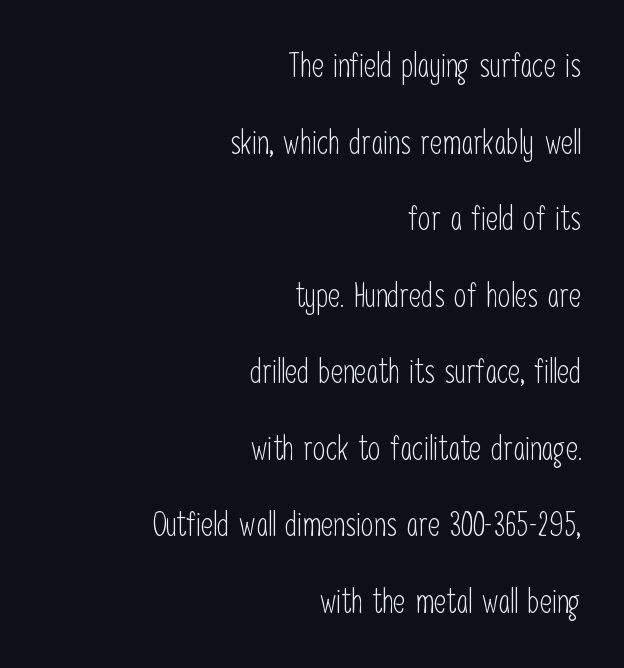
Is there any slant? The stems are plumb. Reading down the block, your eye finds every line finishing at a fixed right position. Leading: increased. Glance below the letters and you will spot only blank space. Each word holds together tightly as a unit, with standard inter-letter gaps. A light-to-regular cut is what we see here.
